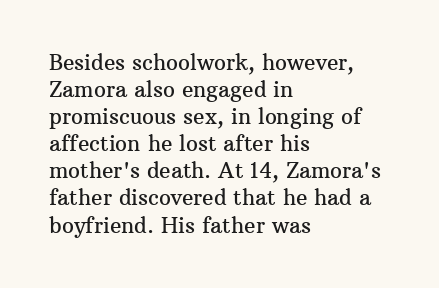
Q: Is the text italic (slanted)? A: No, it is upright.
Q: Is the text underlined? A: No.
Q: How is the paragraph aligned? A: Left-aligned.
Q: Is the spacing between letters normal or unusually wide? A: Normal.
Q: Is the spacing between lines tight, normal or loose? A: Normal.
